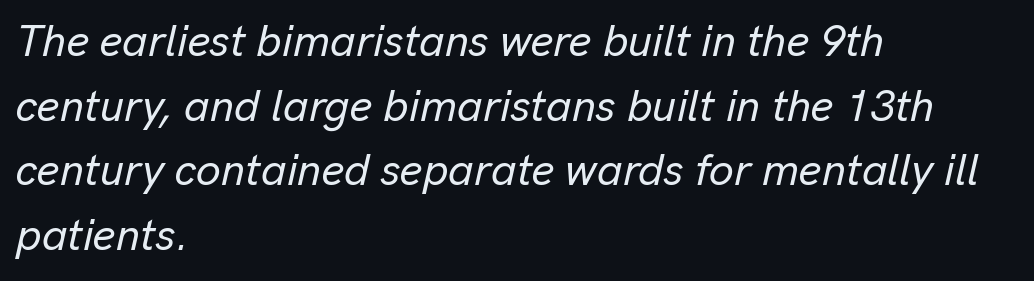
{"italic": "yes", "lean": "right", "slant_degrees": 13, "width": "normal", "stroke_contrast": "low", "x_height": "medium", "monospaced": "no", "underline": "no", "align": "left", "line_spacing": "normal", "line_spacing_ratio": 1.47, "letter_spacing": "normal", "letter_spacing_em": 0.0, "glyph_px": 44}
